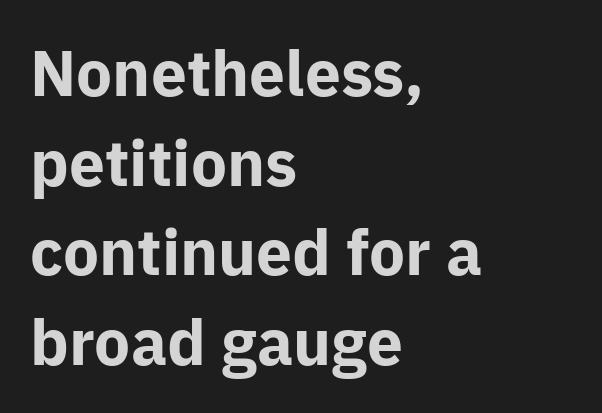
The image shows 64 px bold sans-serif type, upright; set left-aligned, normal line spacing (1.4x), normal letter spacing, not underlined; low stroke contrast and a medium x-height.
